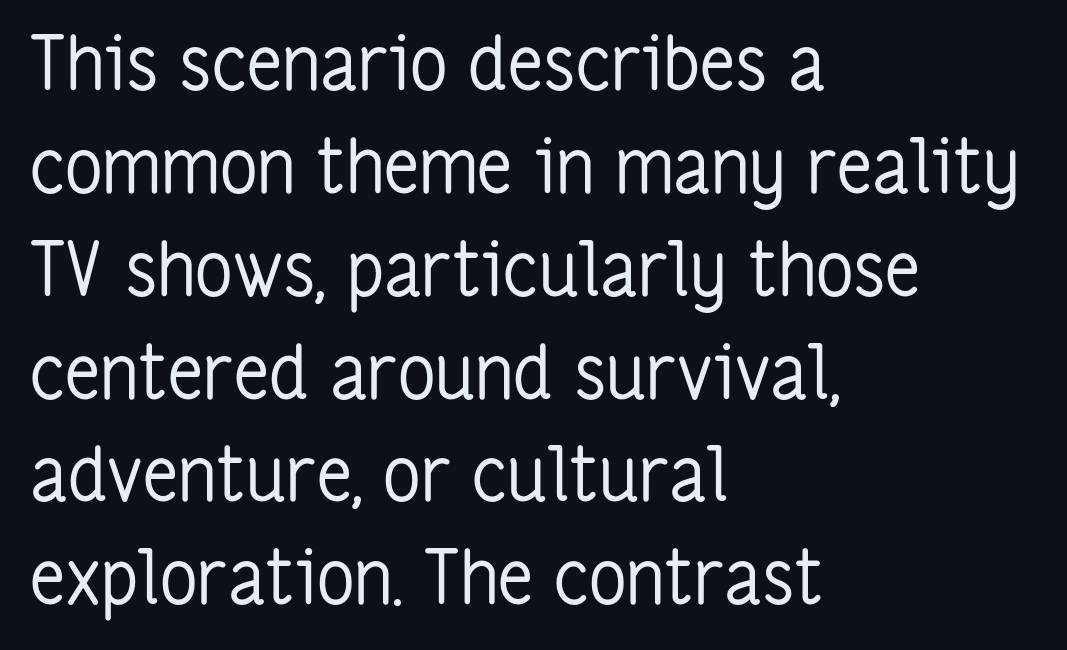
The image shows 74 px regular-weight, condensed sans-serif type, upright; set left-aligned, normal line spacing (1.39x), normal letter spacing, not underlined; low stroke contrast and a medium x-height.
